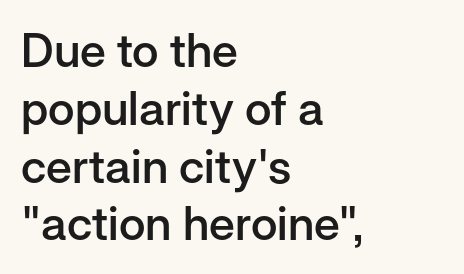
Notice how the passage keeps a crisp vertical edge on the left only. A typesetter would mark this as roman, not italic. Think of a printed novel: that variable character pitch is what you see here. The type is set solid horizontally, with unmodified tracking.
